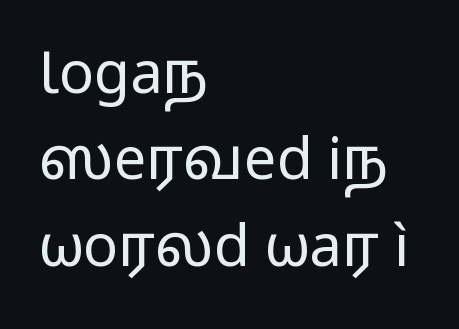
The image shows 58 px regular-weight, wide sans-serif type, upright; set left-aligned, normal line spacing (1.49x), normal letter spacing, not underlined; low stroke contrast and a medium x-height.
